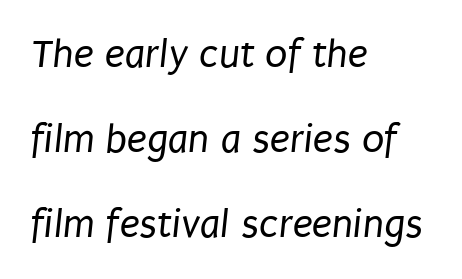
The image shows 41 px regular-weight, condensed sans-serif type; set left-aligned, loose line spacing (2.07x), normal letter spacing, not underlined; low stroke contrast and a large x-height.
